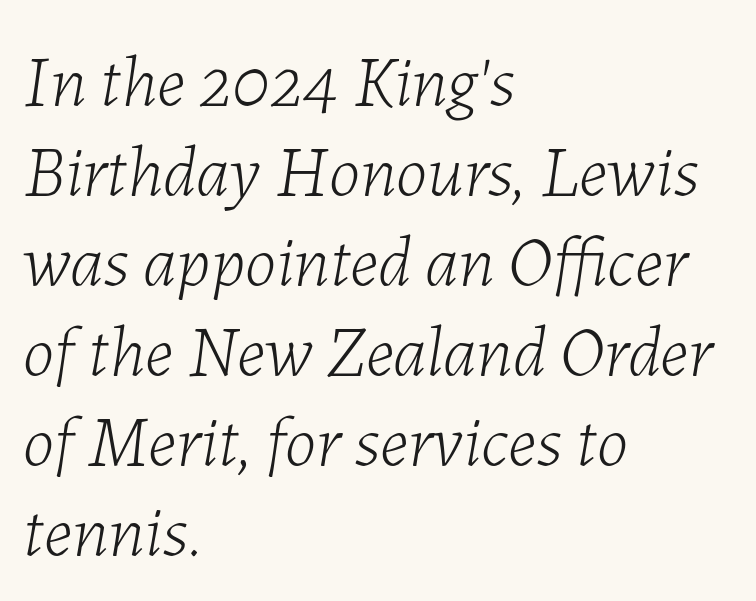
The whole block is typeset with a tilt. All the whitespace from short lines collects on the right. Stroke thickness stays within the range of a standard reading face or lighter. Horizontal bands of white between lines are of average thickness. This sample uses plain, unmodified letter spacing. Spacing verdict: proportional, widths tailored to each character.
